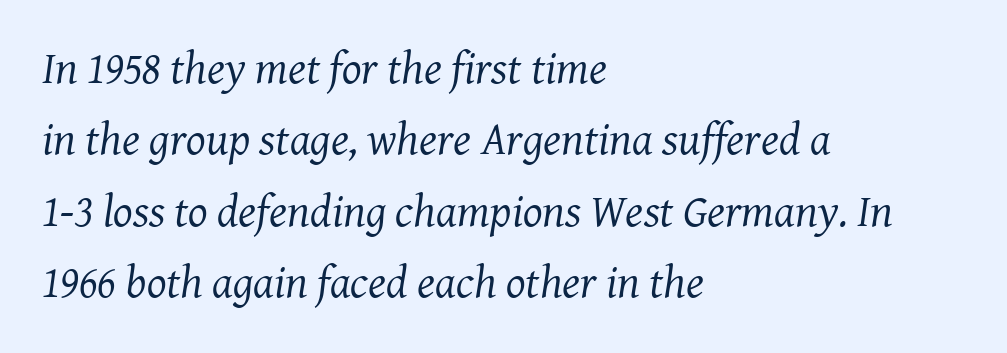
{"serif": "yes", "italic": "yes", "lean": "right", "slant_degrees": 8, "bold": "no", "weight": "regular", "width": "normal", "stroke_contrast": "medium", "x_height": "medium", "monospaced": "no", "underline": "no", "align": "left", "line_spacing": "normal", "line_spacing_ratio": 1.55, "letter_spacing": "normal", "letter_spacing_em": 0.0, "glyph_px": 46}
